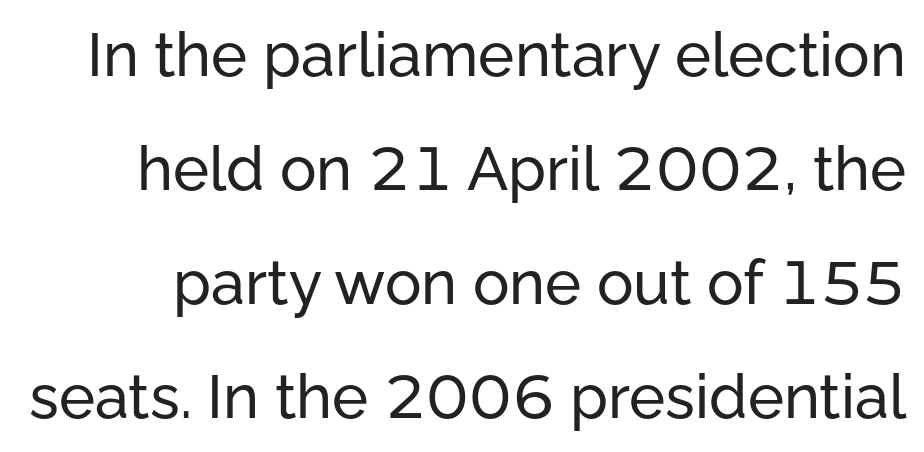
The letters advance in unequal steps, a hallmark of proportional type. The glyphs are unaccompanied by any horizontal stroke below them. Designer's note — italics off, roman on. What stands out about the letter spacing? Nothing — it is the standard amount. The passage shown is typeset with a sans-serif family.
